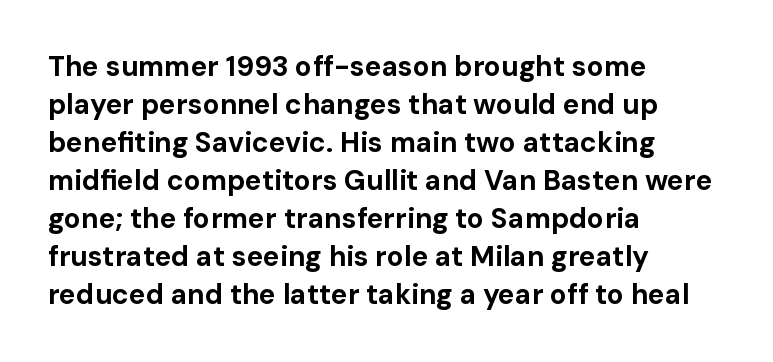
The image shows 28 px bold sans-serif type, upright; set left-aligned, normal line spacing (1.36x), normal letter spacing, not underlined; low stroke contrast and a medium x-height.
